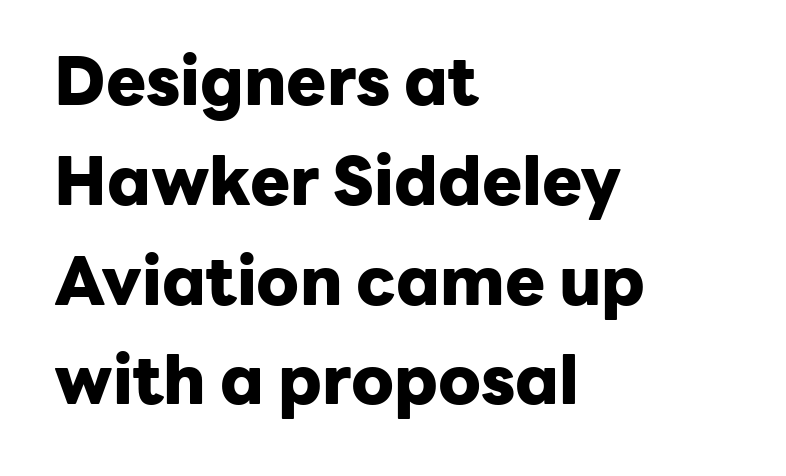
The letterforms sit shoulder to shoulder at normal distance. Quick note: interline space is typical. This rendering employs a face without finishing strokes, i.e., a sans-serif. No word sits above an underline.
